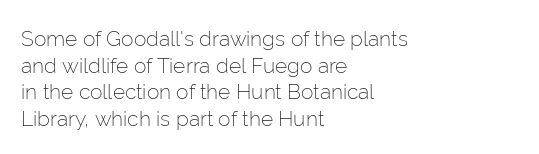
The image shows 21 px text type, upright; set left-aligned, normal line spacing (1.27x), normal letter spacing, not underlined.
